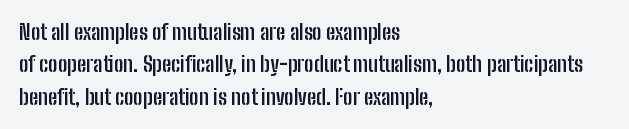
Q: Is the text bold? A: Yes.
Q: Is the text italic (slanted)? A: No, it is upright.
Q: Is the text underlined? A: No.
Q: How is the paragraph aligned? A: Left-aligned.
Q: Is the spacing between letters normal or unusually wide? A: Normal.
Q: Is the spacing between lines tight, normal or loose? A: Normal.
